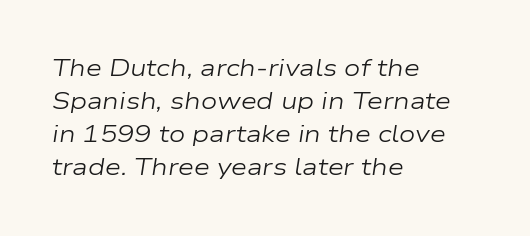
The image shows 23 px text type, italic (leaning right); set left-aligned, normal line spacing (1.43x), normal letter spacing, not underlined.
